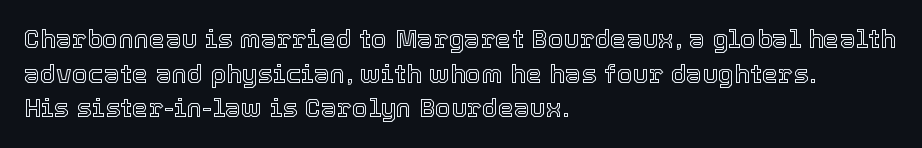
The image shows 26 px text type, upright; set left-aligned, normal line spacing (1.33x), normal letter spacing, not underlined.
